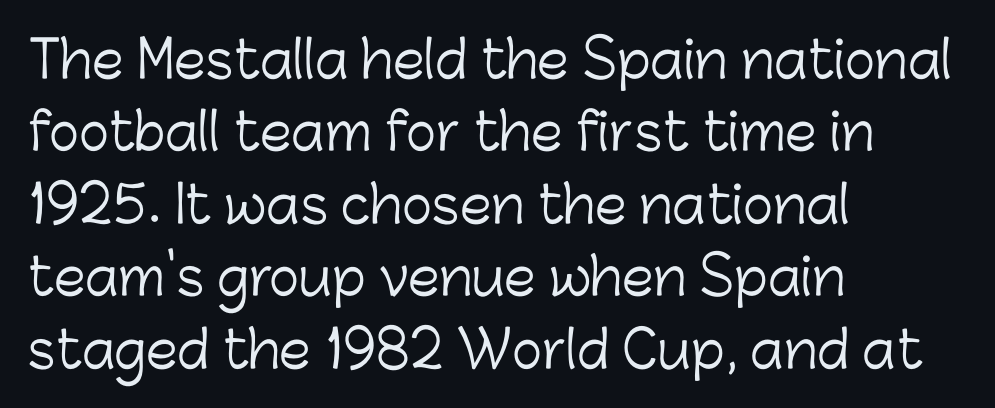
The image shows 51 px light sans-serif type, upright; set left-aligned, normal line spacing (1.42x), normal letter spacing, not underlined; low stroke contrast and a medium x-height.
